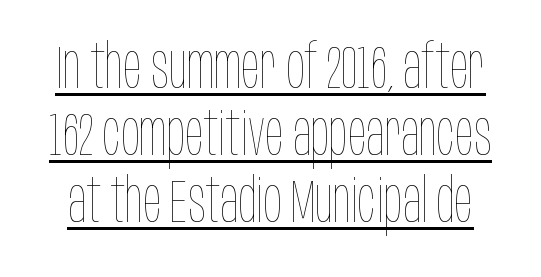
Q: Is the text bold? A: No.
Q: Is the text italic (slanted)? A: No, it is upright.
Q: Is the text underlined? A: Yes.
Q: Is the spacing between letters normal or unusually wide? A: Normal.
Q: Is the spacing between lines tight, normal or loose? A: Tight.
Q: Width (condensed, normal, or wide)? A: Condensed.
Q: Stroke contrast? A: Low.
Q: x-height? A: Large.
Q: Monospaced? A: No.
